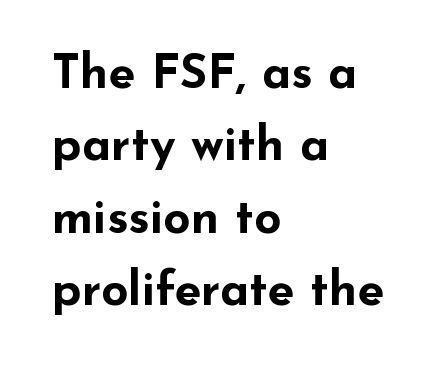
Examine the stroke ends and you'll find no serifs. In terms of weight, the rendering is a true, heavy bold. This block has exactly the height ordinary leading produces. The text block is weighted toward the left margin, trailing off unevenly rightward. Tall strokes in this sample are plumb rather than angled. Nobody drew a line under any word here.
